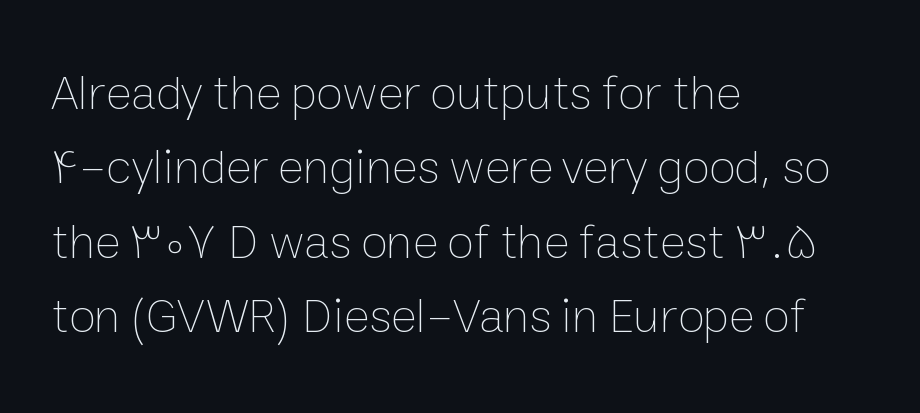
Is this a heavy cut? Hardly; it is regular or lighter. The typesetter chose a ragged-right arrangement here. Proportional: the letters do not fall into vertical columns. How are the letters spaced? Ordinarily, with no added tracking. The type sits square on the baseline with zero lean.
